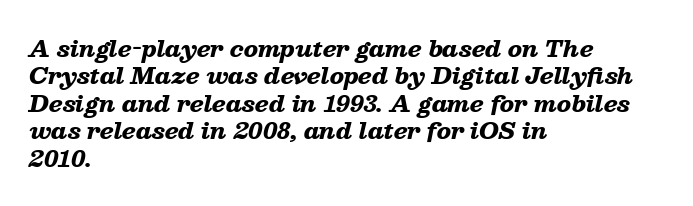
Words float on clear page, feet unadorned. How would I describe the line gaps? Plain and ordinary. This sample is left-justified, so line endings fall wherever the words run out. I'd describe the lettering as bold — thick and assertive.
